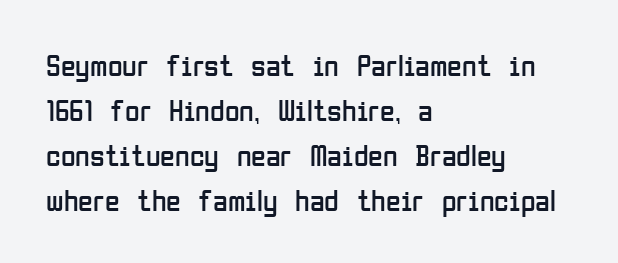
Anything drawn beneath the words? Only blank space. The font is comparable to plain body text, perhaps lighter. All the whitespace from short lines collects on the right. Does the lettering tilt? It doesn't — this is upright. The horizontal fit of the characters is conventional and even.
